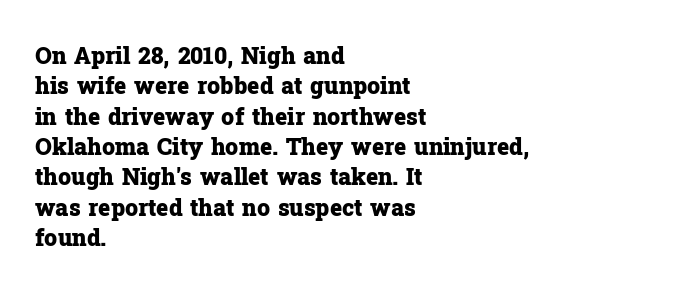
Each word holds together tightly as a unit, with standard inter-letter gaps. Typeset ragged right — the left edge is the straight one. Has an underline been added? It has not. The passage shown stacks its lines at a standard gap. A typesetter would mark this as roman, not italic. The passage shown is emphatically bold.
